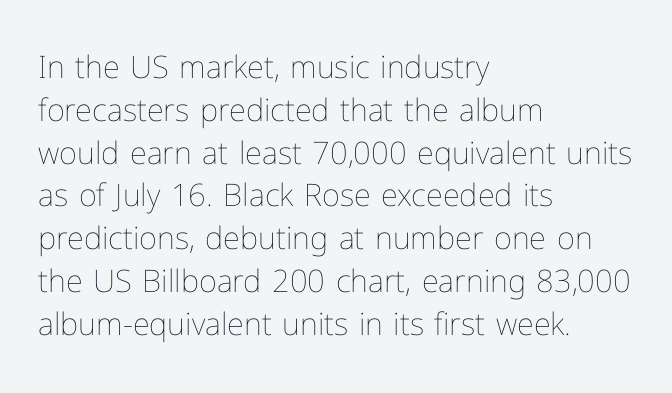
The image shows 31 px thin type, upright; set left-aligned, normal line spacing (1.38x), normal letter spacing, not underlined; low stroke contrast and a medium x-height.
